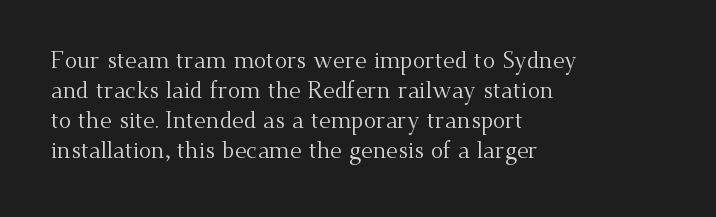
Teacher's note: observe the even left margin — that is flush-left alignment. Does extra space separate the letters? No, they use regular spacing. In terms of posture, this sample is upright. The glyphs are unaccompanied by any horizontal stroke below them. The lines sit at an ordinary, default distance from one another.
